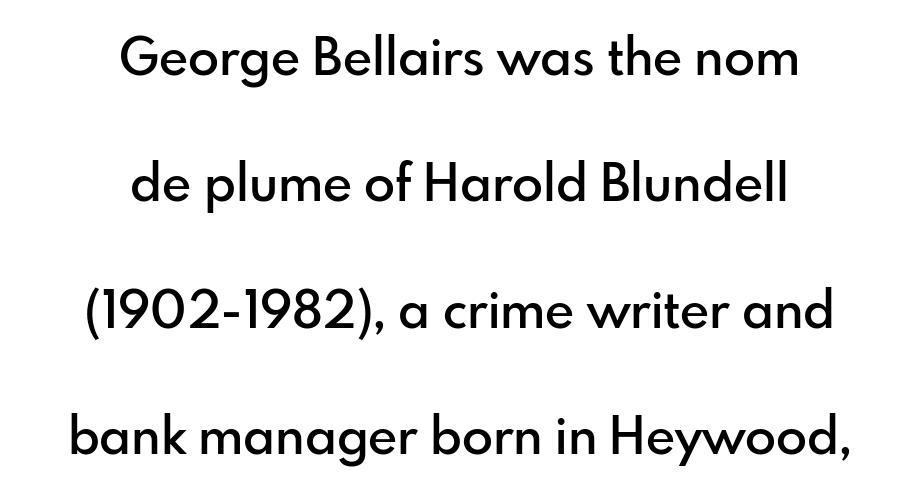
{"serif": "no", "italic": "no", "bold": "semi", "weight": "semibold", "width": "normal", "stroke_contrast": "low", "x_height": "small", "monospaced": "no", "underline": "no", "align": "center", "line_spacing": "loose", "line_spacing_ratio": 2.48, "letter_spacing": "normal", "letter_spacing_em": 0.0, "glyph_px": 51}
